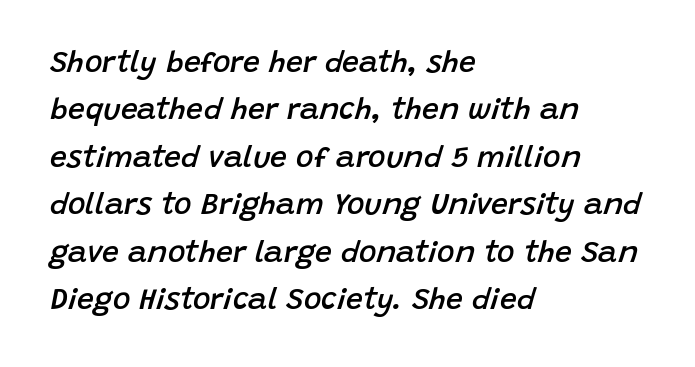
The image shows 30 px semibold type, italic (leaning right); set left-aligned, normal line spacing (1.58x), normal letter spacing, not underlined; low stroke contrast and a large x-height.
